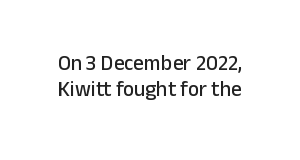
The image shows 21 px text type, upright; set line spacing 1.24x, normal letter spacing, not underlined.
